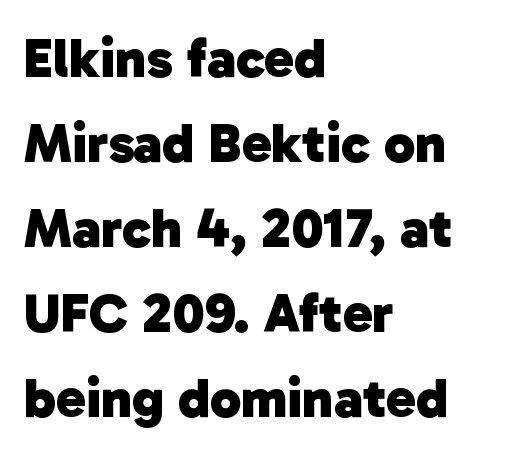
Heavy-handed strokes throughout: this text is bold. Evenly set lines give the paragraph a standard silhouette. I'd call this a sans setting — the letters go barefoot. Leftover space on each line is placed entirely after the last word. Spacing between characters is what you'd get straight out of the box. Rule under the text: the space is simply empty.
